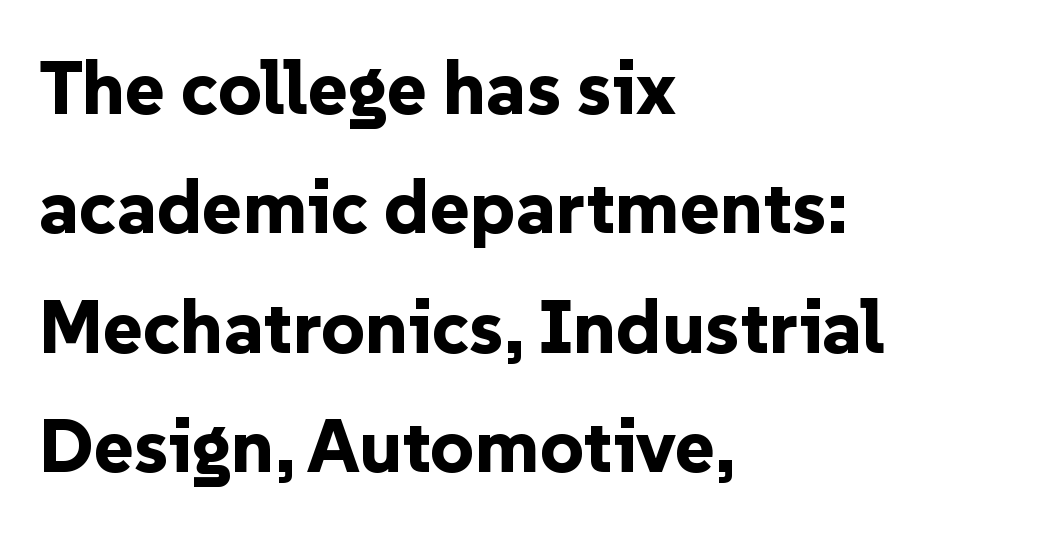
{"serif": "no", "italic": "no", "bold": "yes", "weight": "bold", "width": "normal", "stroke_contrast": "low", "x_height": "medium", "monospaced": "no", "underline": "no", "align": "left", "line_spacing": "normal", "line_spacing_ratio": 1.57, "letter_spacing": "normal", "letter_spacing_em": 0.0, "glyph_px": 76}
